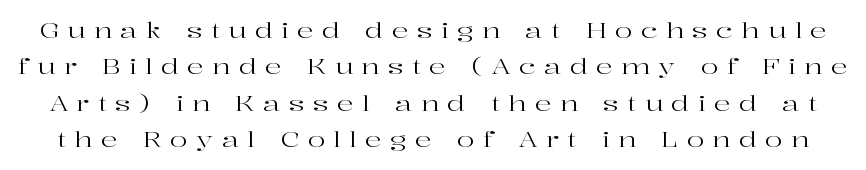
Each word looks stretched out because of the extra space between its letters. Has an underline been added? It has not. Characters remain perfectly vertical along every line. The strokes are not fattened; the text isn't bold.
